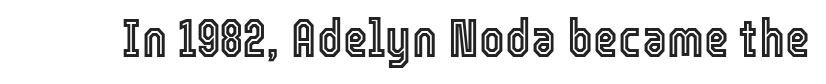
The image shows 54 px condensed type, upright; set normal letter spacing, not underlined; a medium x-height.
